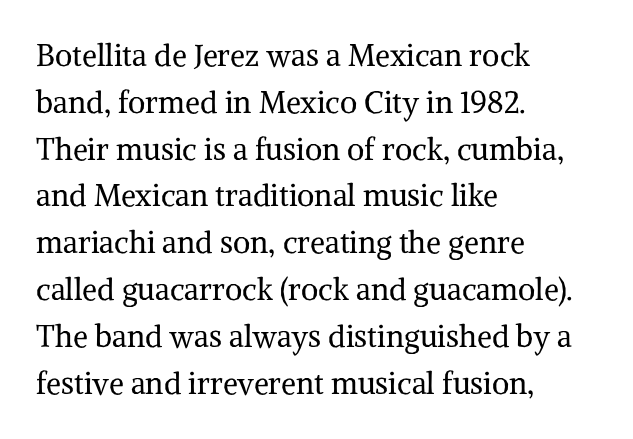
{"serif": "yes", "italic": "no", "bold": "no", "weight": "regular", "width": "normal", "stroke_contrast": "medium", "x_height": "medium", "monospaced": "no", "underline": "no", "align": "left", "line_spacing": "normal", "line_spacing_ratio": 1.56, "letter_spacing": "normal", "letter_spacing_em": 0.0, "glyph_px": 30}
